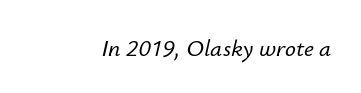
Is the letter spacing exaggerated? No — it looks like the ordinary default. The words here are not underlined. Every character sits at an angle, as italics do.
